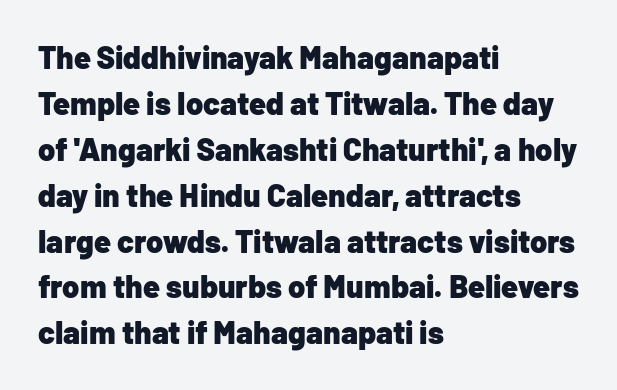
Typesetter's note: full bold, strokes at maximum text heaviness. The letterforms sit shoulder to shoulder at normal distance. The designer went with a sans here, leaving each stem footless. The letters advance in unequal steps, a hallmark of proportional type. This sample is left-justified, so line endings fall wherever the words run out.
